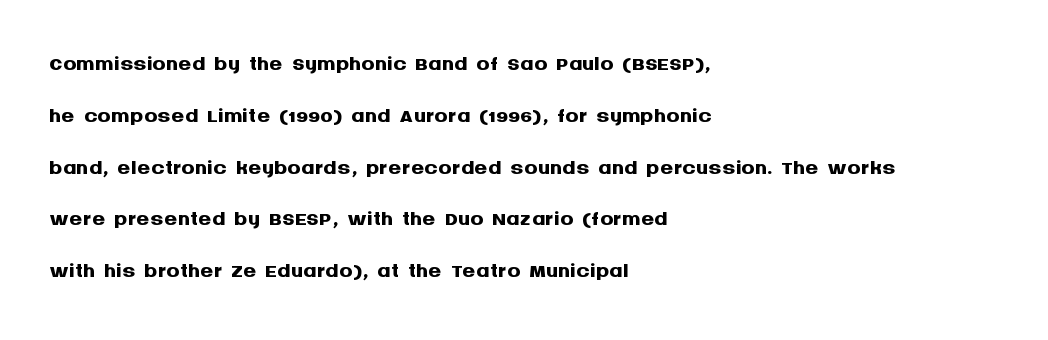
The typography opts for an upright posture over an oblique one. The glyphs have the mass of a bold cut. If you measured baseline to baseline, you'd find a middling distance. Here the designer chose a conventional face with non-uniform glyph widths. Typographically, this falls in the sans-serif category. The gaps between neighbouring characters are ordinary and unremarkable.
